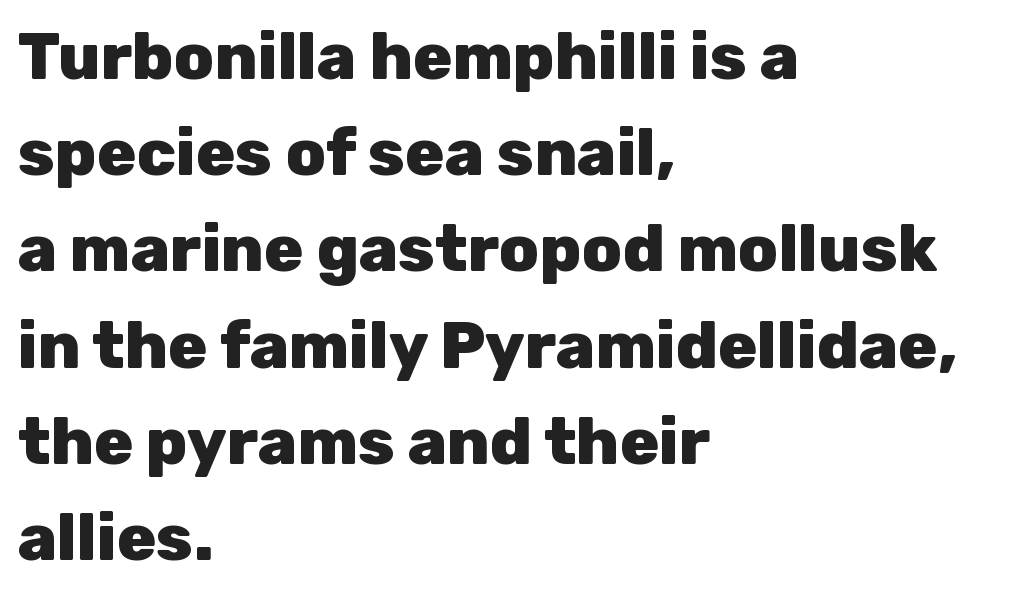
The image shows 65 px heavy sans-serif type, upright; set left-aligned, normal line spacing (1.48x), normal letter spacing, not underlined; low stroke contrast and a medium x-height.
